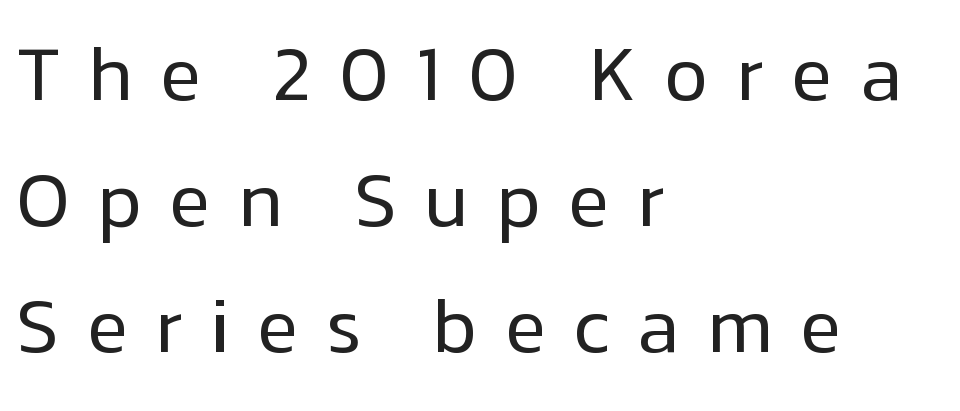
All the whitespace from short lines collects on the right. The passage shown is typed in a proportional face where columns would drift. Classification — sans serif. Each stroke keeps to a modest, everyday thickness or less.
